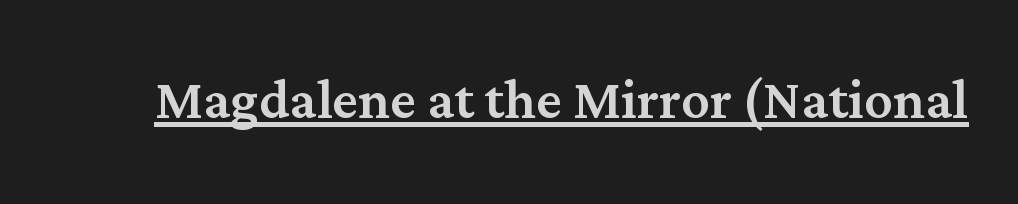
Compared with typical body copy, the letter spacing here is the same. The words here are underlined. Character widths vary here, with narrow letters taking less room than wide ones. Look at the bottom of the vertical strokes: they flare into serifs here. This is the regular roman posture of the typeface.
